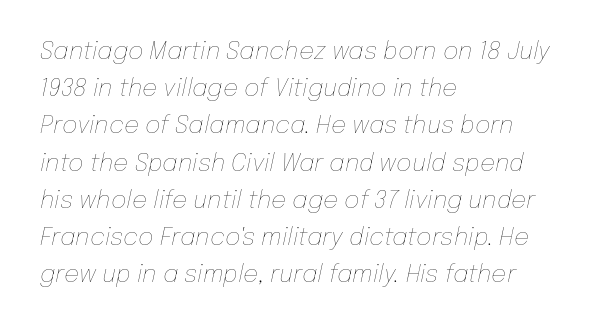
{"italic": "yes", "lean": "right", "slant_degrees": 12, "bold": "no", "underline": "no", "align": "left", "line_spacing": "normal", "line_spacing_ratio": 1.55, "letter_spacing": "normal", "letter_spacing_em": 0.0, "glyph_px": 24}
